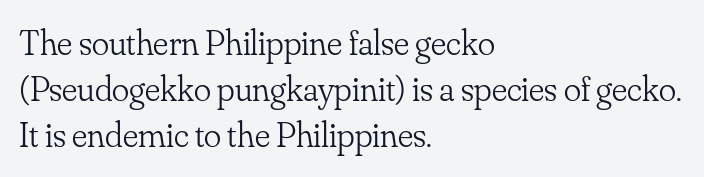
The image shows 36 px light serif type, upright; set left-aligned, normal line spacing (1.28x), normal letter spacing, not underlined; low stroke contrast and a small x-height.
